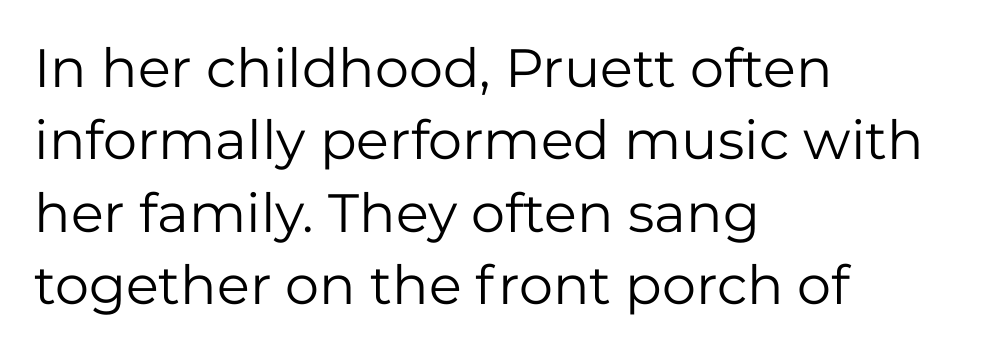
Is this a fixed-width face? No — the glyphs have proportional, varying widths. Note: no serifs on the glyphs. The designer left line spacing at the default. The paragraph has a hard left edge and a soft right edge.
